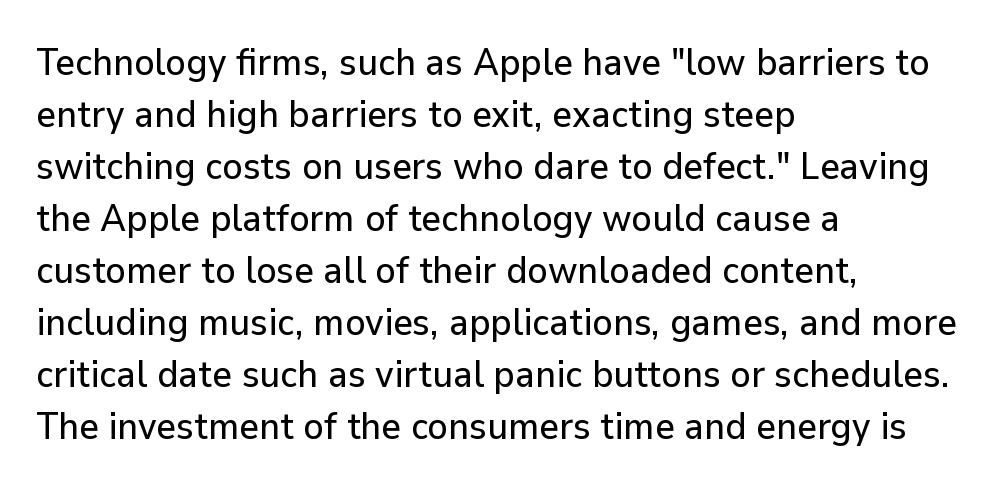
{"serif": "no", "italic": "no", "width": "normal", "stroke_contrast": "low", "x_height": "medium", "monospaced": "no", "underline": "no", "align": "left", "line_spacing": "normal", "line_spacing_ratio": 1.37, "letter_spacing": "normal", "letter_spacing_em": 0.0, "glyph_px": 38}
